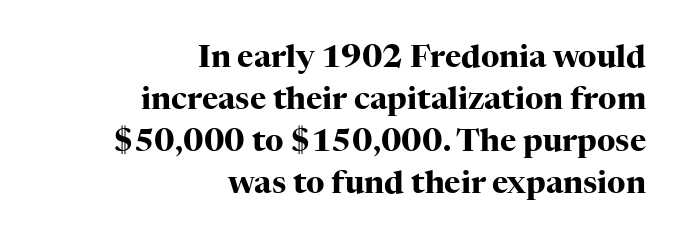
Q: Is the text bold? A: Yes.
Q: Is the text italic (slanted)? A: No, it is upright.
Q: Is the typeface a serif or a sans-serif typeface? A: Serif.
Q: Is the text underlined? A: No.
Q: How is the paragraph aligned? A: Right-aligned.
Q: Is the spacing between letters normal or unusually wide? A: Normal.
Q: Is the spacing between lines tight, normal or loose? A: Normal.
Q: Width (condensed, normal, or wide)? A: Normal.
Q: Stroke contrast? A: High.
Q: x-height? A: Medium.
Q: Monospaced? A: No.
